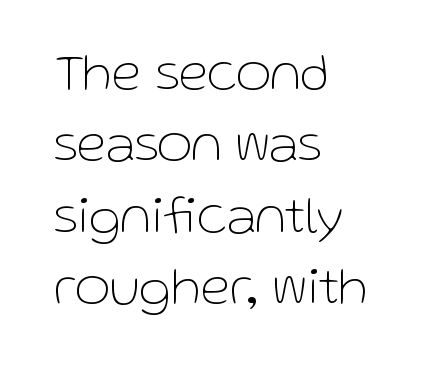
{"serif": "no", "italic": "no", "bold": "no", "weight": "thin", "width": "normal", "stroke_contrast": "low", "x_height": "medium", "monospaced": "no", "underline": "no", "align": "left", "line_spacing": "normal", "line_spacing_ratio": 1.32, "letter_spacing": "normal", "letter_spacing_em": 0.0, "glyph_px": 54}
